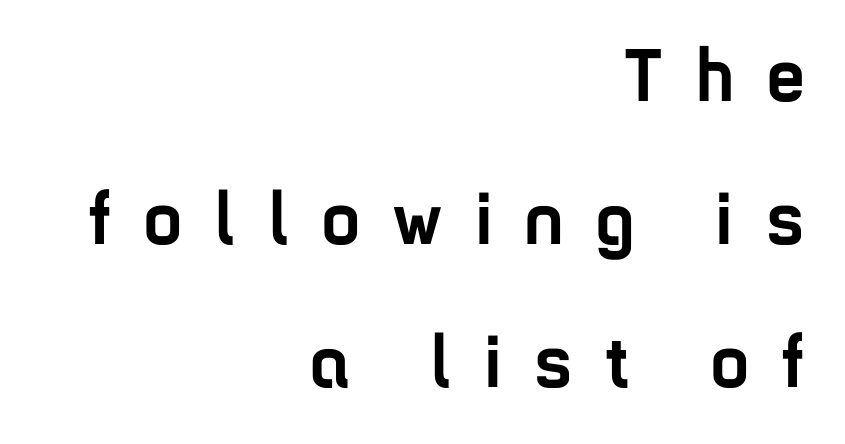
Q: Is the text bold? A: Yes.
Q: Is the text italic (slanted)? A: No, it is upright.
Q: Is the typeface a serif or a sans-serif typeface? A: Sans-serif.
Q: Is the text underlined? A: No.
Q: How is the paragraph aligned? A: Right-aligned.
Q: Is the spacing between letters normal or unusually wide? A: Unusually wide.
Q: Is the spacing between lines tight, normal or loose? A: Loose.
Q: Width (condensed, normal, or wide)? A: Condensed.
Q: Stroke contrast? A: Low.
Q: x-height? A: Medium.
Q: Monospaced? A: No.
